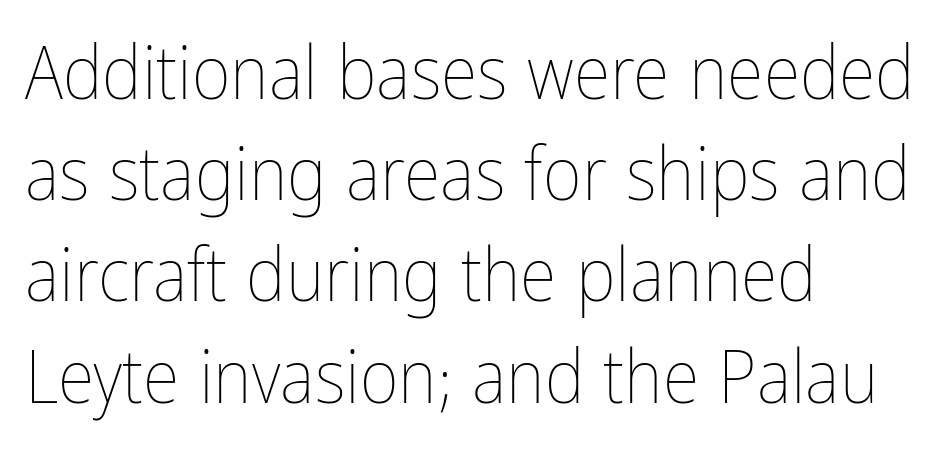
Underlining? Definitely not there. These lines are rendered in a variable-pitch font. Each new line begins a customary step beneath the previous one. The letters sit at their default tracking, neither squeezed nor spread.
